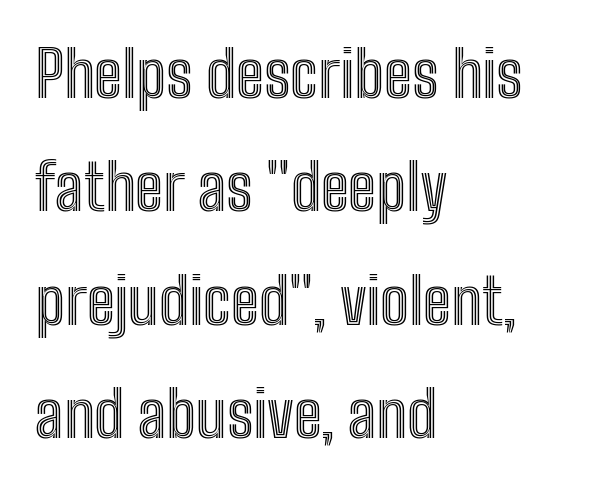
Q: Is the text italic (slanted)? A: No, it is upright.
Q: Is the text underlined? A: No.
Q: How is the paragraph aligned? A: Left-aligned.
Q: Is the spacing between letters normal or unusually wide? A: Normal.
Q: Width (condensed, normal, or wide)? A: Condensed.
Q: x-height? A: Medium.
Q: Monospaced? A: No.
